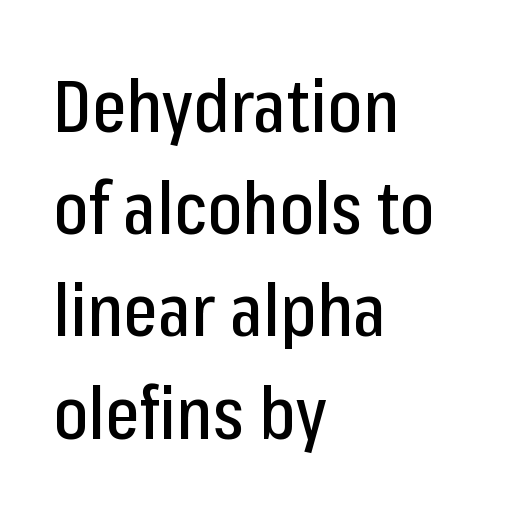
This is roman type, the default non-slanted kind. The specimen omits any rule beneath the text block's lines. Words appear dense and cohesive because spacing is normal. Here the designer chose a conventional face with non-uniform glyph widths. This sample keeps an unexceptional amount of space between lines.
